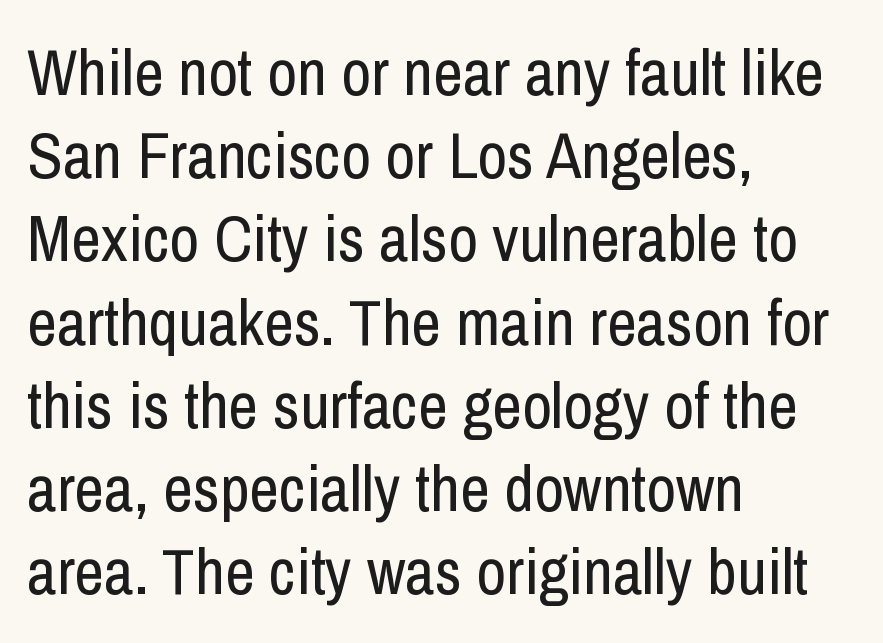
Q: Is the text bold? A: No.
Q: Is the text italic (slanted)? A: No, it is upright.
Q: Is the typeface a serif or a sans-serif typeface? A: Sans-serif.
Q: Is the text underlined? A: No.
Q: How is the paragraph aligned? A: Left-aligned.
Q: Is the spacing between letters normal or unusually wide? A: Normal.
Q: Is the spacing between lines tight, normal or loose? A: Normal.
Q: Width (condensed, normal, or wide)? A: Condensed.
Q: Stroke contrast? A: Low.
Q: x-height? A: Medium.
Q: Monospaced? A: No.
